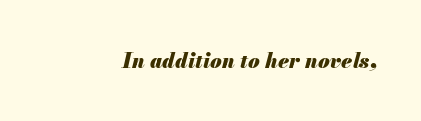
The image shows 21 px bold type, italic (leaning right); set normal letter spacing, not underlined.
